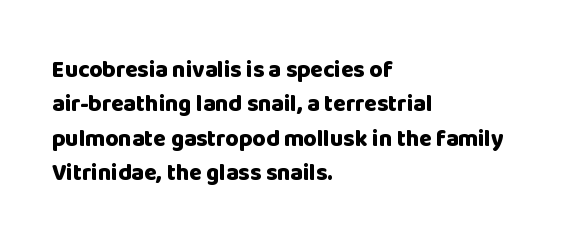
{"italic": "no", "bold": "yes", "underline": "no", "align": "left", "line_spacing": "normal", "line_spacing_ratio": 1.5, "letter_spacing": "normal", "letter_spacing_em": 0.0, "glyph_px": 23}
